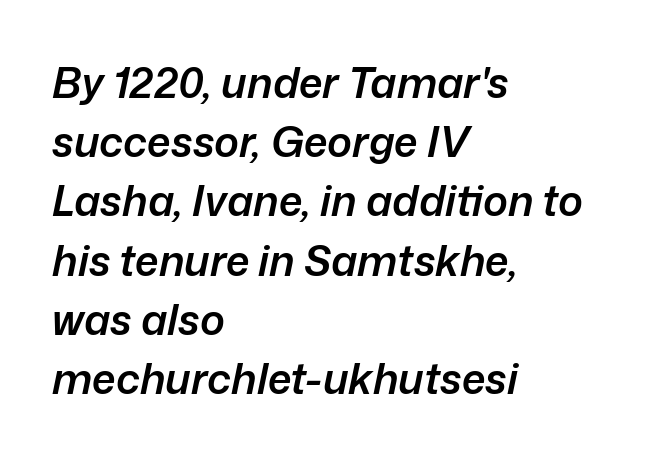
Q: Is the text bold? A: Semi-bold.
Q: Is the text italic (slanted)? A: Yes, it leans right by about 12 degrees.
Q: Is the text underlined? A: No.
Q: How is the paragraph aligned? A: Left-aligned.
Q: Is the spacing between letters normal or unusually wide? A: Normal.
Q: Is the spacing between lines tight, normal or loose? A: Normal.
Q: Width (condensed, normal, or wide)? A: Normal.
Q: Stroke contrast? A: Low.
Q: x-height? A: Medium.
Q: Monospaced? A: No.
